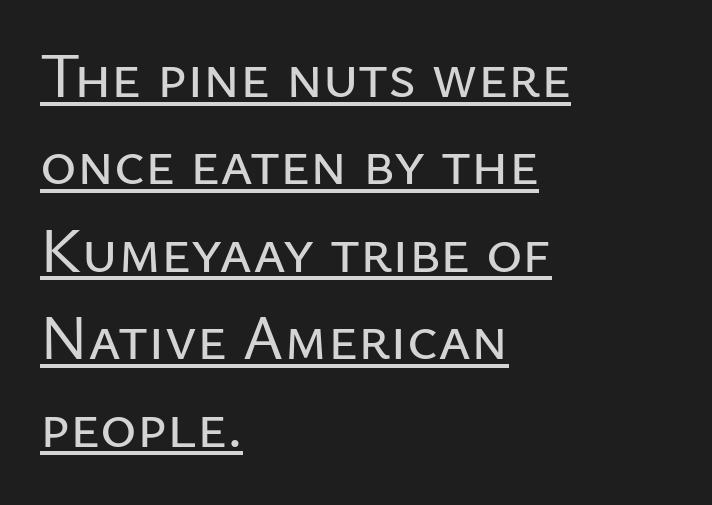
Horizontally, the lines are justified to the leading edge only. The passage shown stacks its lines at a standard gap. Tracking value appears to be zero — textbook default spacing. If you drew a line through each stem, it would be perfectly vertical. In terms of letterform style, serifs are entirely absent.
